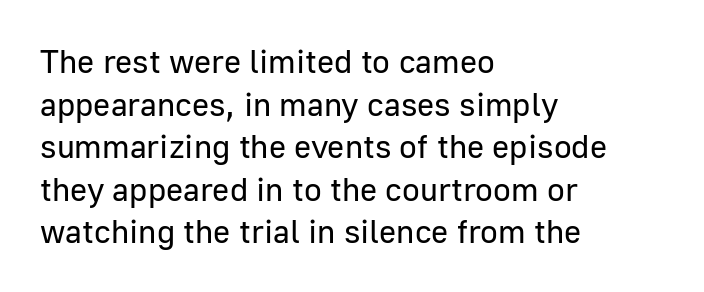
The image shows 33 px regular-weight sans-serif type, upright; set left-aligned, normal line spacing (1.29x), normal letter spacing, not underlined; low stroke contrast and a medium x-height.
